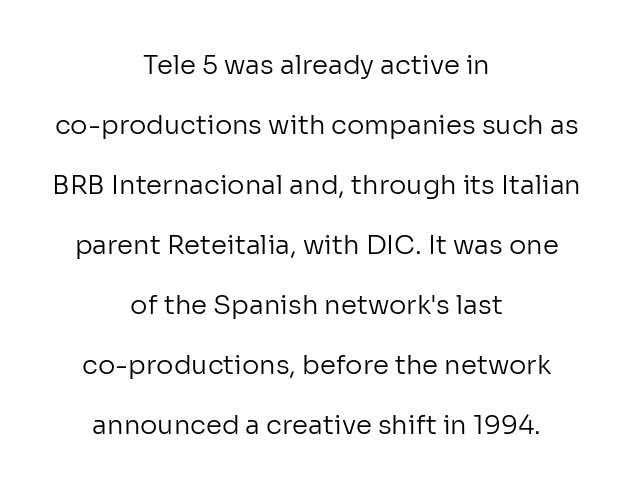
Q: Is the text bold? A: No.
Q: Is the text italic (slanted)? A: No, it is upright.
Q: Is the text underlined? A: No.
Q: How is the paragraph aligned? A: Centered.
Q: Is the spacing between letters normal or unusually wide? A: Normal.
Q: Is the spacing between lines tight, normal or loose? A: Loose.
